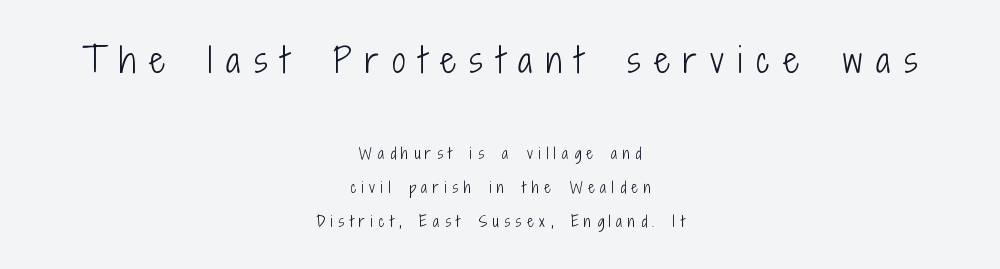
Q: Is the text bold? A: No.
Q: Is the text italic (slanted)? A: No, it is upright.
Q: Is the typeface a serif or a sans-serif typeface? A: Sans-serif.
Q: Is the text underlined? A: No.
Q: How is the paragraph aligned? A: Centered.
Q: Is the spacing between letters normal or unusually wide? A: Unusually wide.
Q: Is the spacing between lines tight, normal or loose? A: Loose.
Q: Which block of text is set in a larger size, the first (top) or the second (bottom)? A: The first (top) one.
Q: Width (condensed, normal, or wide)? A: Condensed.
Q: Stroke contrast? A: Low.
Q: x-height? A: Medium.
Q: Monospaced? A: No.
